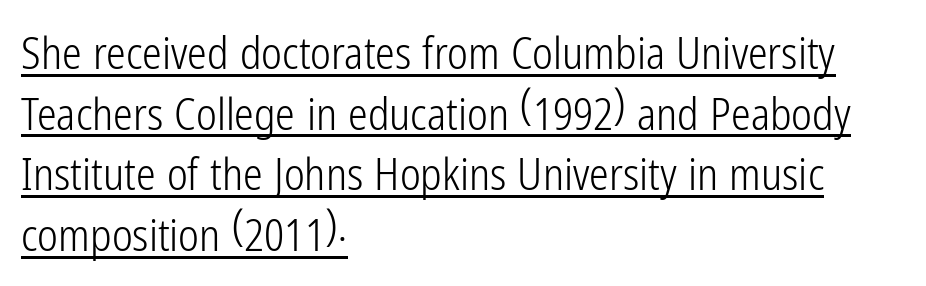
Q: Is the text bold? A: No.
Q: Is the text italic (slanted)? A: No, it is upright.
Q: Is the typeface a serif or a sans-serif typeface? A: Sans-serif.
Q: Is the text underlined? A: Yes.
Q: How is the paragraph aligned? A: Left-aligned.
Q: Is the spacing between letters normal or unusually wide? A: Normal.
Q: Is the spacing between lines tight, normal or loose? A: Normal.
Q: Width (condensed, normal, or wide)? A: Condensed.
Q: Stroke contrast? A: Low.
Q: x-height? A: Medium.
Q: Monospaced? A: No.
